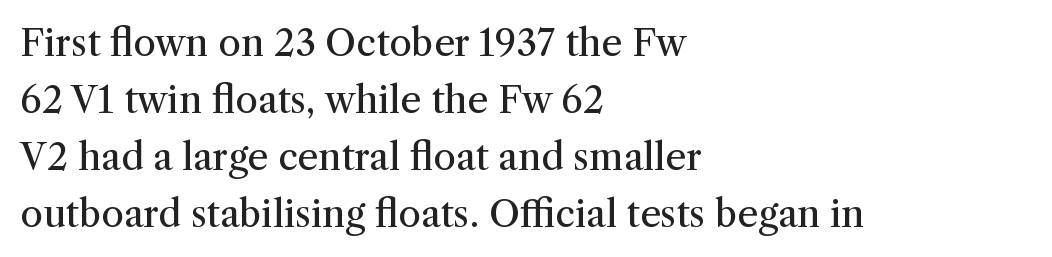
The image shows 37 px regular-weight serif type, upright; set left-aligned, normal line spacing (1.54x), normal letter spacing, not underlined; medium stroke contrast and a medium x-height.
